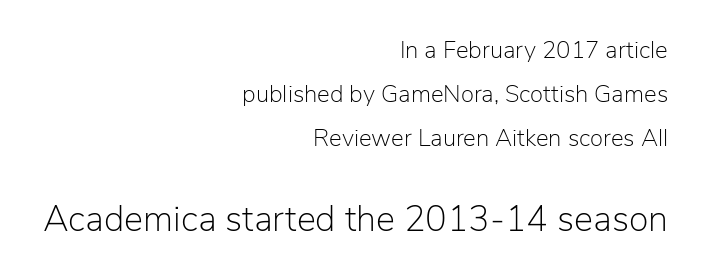
The image shows 36 px light sans-serif type, upright; set right-aligned, line spacing 1.83x, normal letter spacing, not underlined; the second (bottom) block is 1.5x larger; low stroke contrast and a medium x-height.
